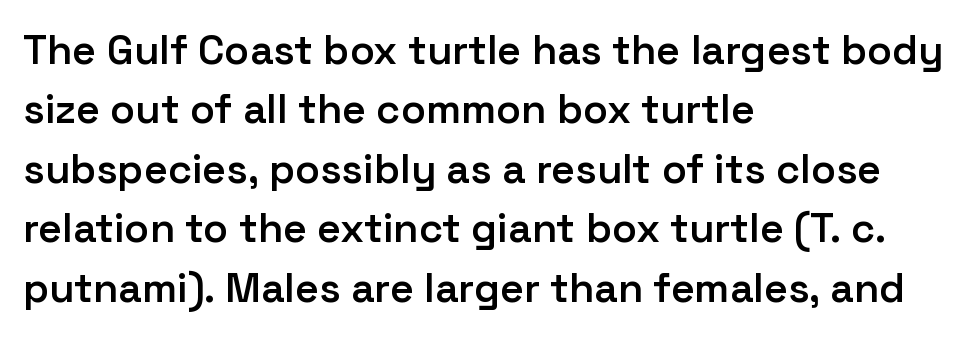
{"serif": "no", "italic": "no", "bold": "semi", "weight": "semibold", "width": "normal", "stroke_contrast": "low", "x_height": "medium", "monospaced": "no", "underline": "no", "align": "left", "line_spacing": "normal", "line_spacing_ratio": 1.45, "letter_spacing": "normal", "letter_spacing_em": 0.0, "glyph_px": 41}
